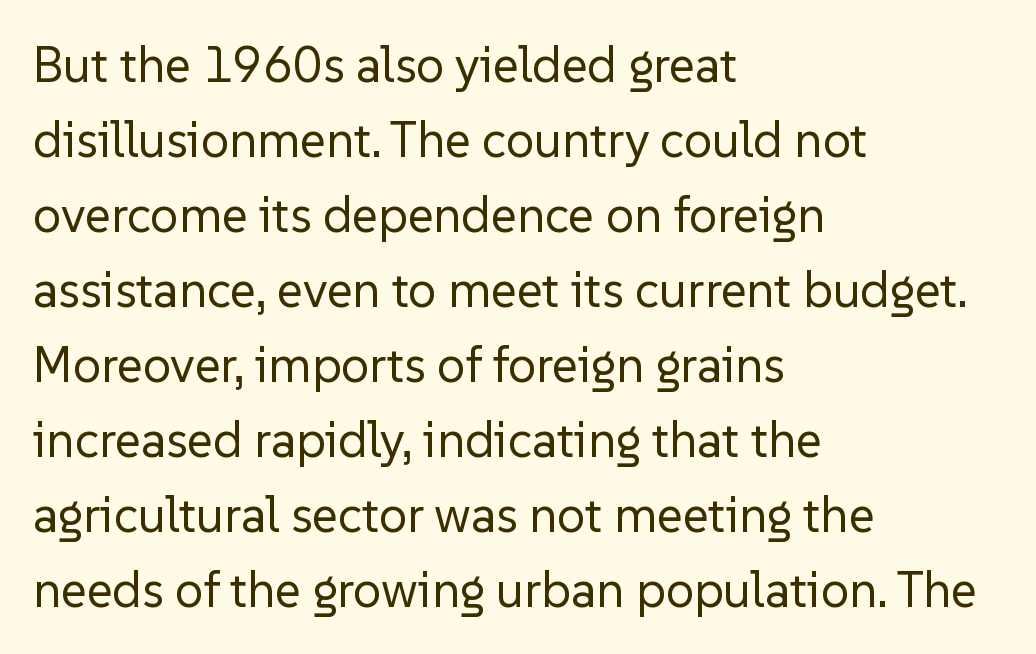
Q: Is the text bold? A: No.
Q: Is the text italic (slanted)? A: No, it is upright.
Q: Is the typeface a serif or a sans-serif typeface? A: Sans-serif.
Q: Is the text underlined? A: No.
Q: How is the paragraph aligned? A: Left-aligned.
Q: Is the spacing between letters normal or unusually wide? A: Normal.
Q: Is the spacing between lines tight, normal or loose? A: Normal.
Q: Width (condensed, normal, or wide)? A: Normal.
Q: Stroke contrast? A: Low.
Q: x-height? A: Medium.
Q: Monospaced? A: No.
